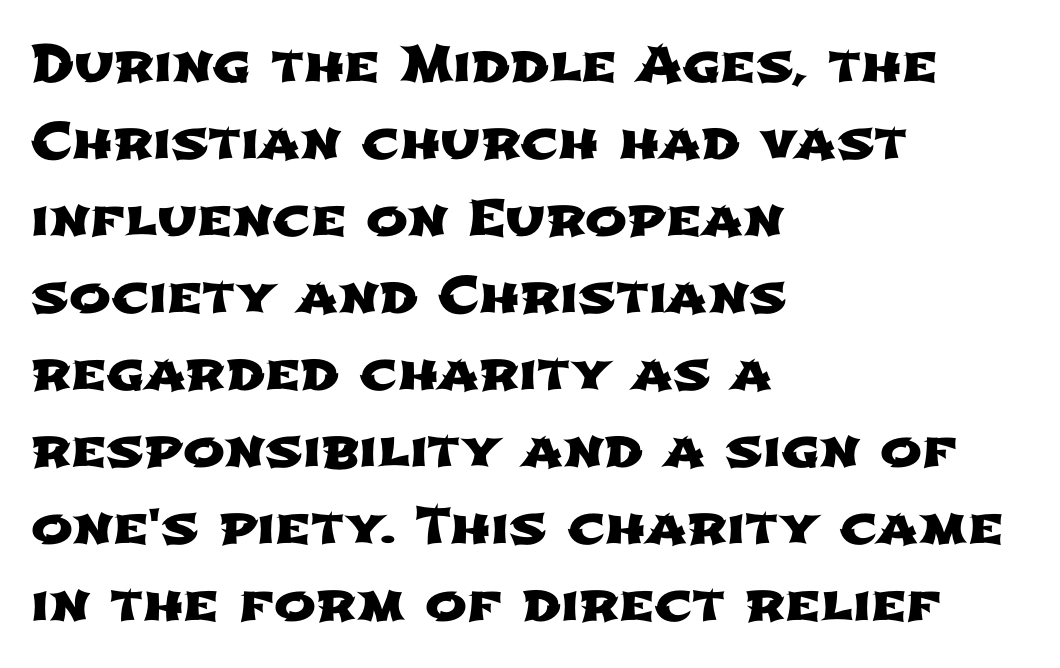
No word sits above an underline. The passage shown is typed in a proportional face where columns would drift. Letter spacing: default. Horizontal bands of white between lines are of average thickness. Font category for this specimen: sans-serif.
